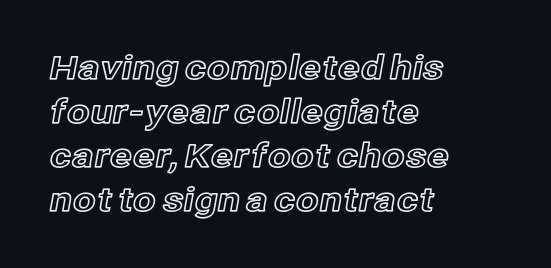
Each letter keeps its own natural width here, so spacing adapts to shape. Letter spacing: default. Leftover space on each line is placed entirely after the last word. Bare-footed words on every line.
